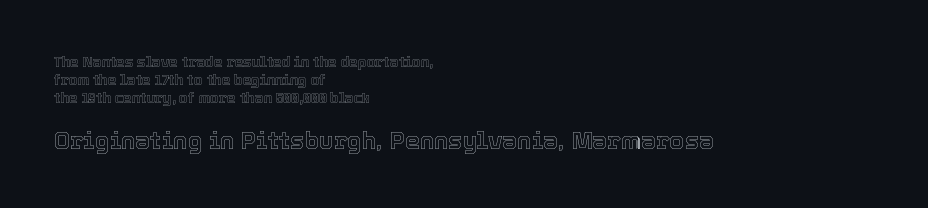
If you measured baseline to baseline, you'd find a middling distance. Short and long lines alike share a common starting point at left. Clear beneath every line of the passage. The rendering keeps characters at their native spacing. Visually, the bottom section dominates because its glyphs are scaled up.
